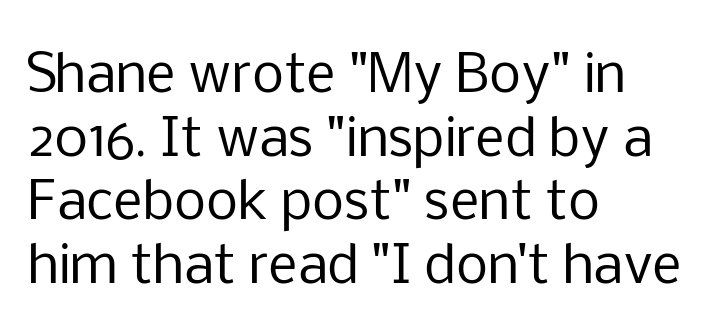
The image shows 51 px regular-weight sans-serif type, upright; set left-aligned, normal line spacing (1.25x), normal letter spacing, not underlined; low stroke contrast and a medium x-height.
